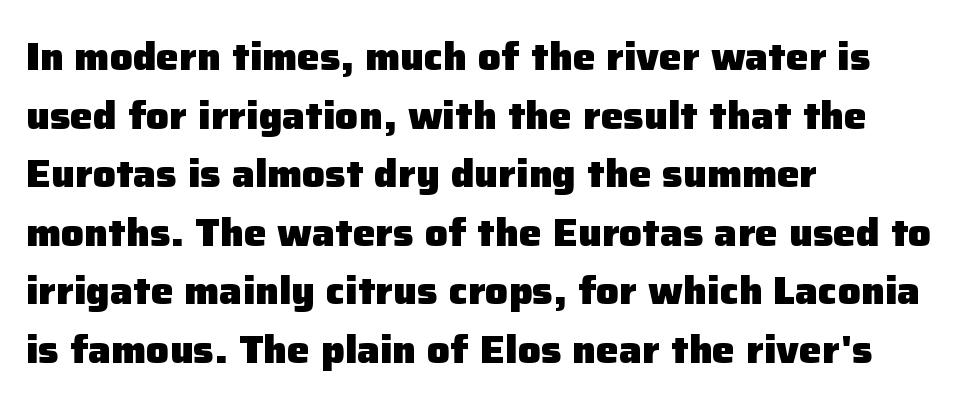
{"serif": "no", "italic": "no", "bold": "yes", "weight": "heavy", "width": "normal", "stroke_contrast": "low", "x_height": "medium", "monospaced": "no", "underline": "no", "align": "left", "line_spacing": "normal", "line_spacing_ratio": 1.54, "letter_spacing": "normal", "letter_spacing_em": 0.0, "glyph_px": 38}
